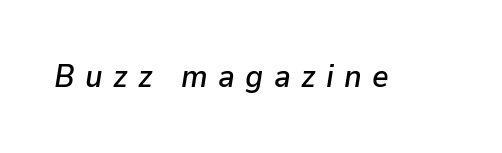
Think of a printed novel: that variable character pitch is what you see here. Each word looks stretched out because of the extra space between its letters. The zone under the glyphs is completely vacant. Yep, that's italic — everything's leaning.
